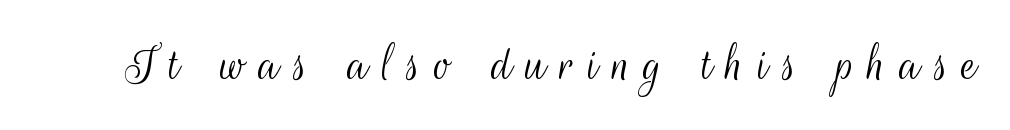
Q: Is the text bold? A: No.
Q: Is the text italic (slanted)? A: Yes.
Q: Is the typeface a serif or a sans-serif typeface? A: Sans-serif.
Q: Is the text underlined? A: No.
Q: Is the spacing between letters normal or unusually wide? A: Unusually wide.
Q: Width (condensed, normal, or wide)? A: Condensed.
Q: Stroke contrast? A: Medium.
Q: x-height? A: Small.
Q: Monospaced? A: No.
